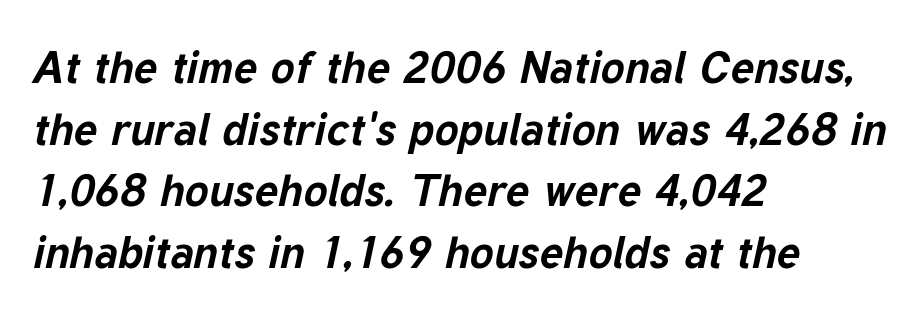
The image shows 45 px bold type, italic (leaning right); set left-aligned, normal line spacing (1.37x), normal letter spacing, not underlined; low stroke contrast and a medium x-height.
